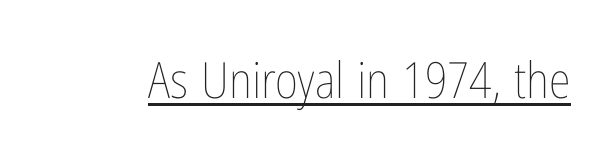
The image shows 50 px thin, condensed type, upright; set normal letter spacing, underlined; low stroke contrast and a medium x-height.
